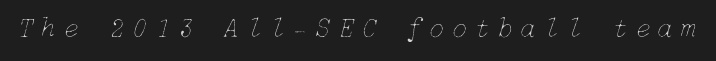
{"italic": "yes", "lean": "right", "slant_degrees": 15, "bold": "no", "weight": "thin", "width": "normal", "stroke_contrast": "low", "x_height": "medium", "underline": "no", "letter_spacing": "wide", "letter_spacing_em": 0.27, "glyph_px": 28}
